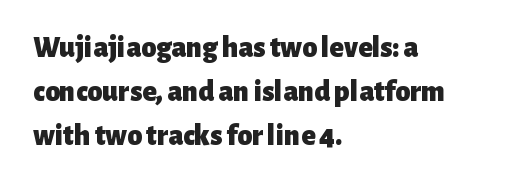
Q: Is the text bold? A: Yes.
Q: Is the text italic (slanted)? A: No, it is upright.
Q: Is the typeface a serif or a sans-serif typeface? A: Sans-serif.
Q: Is the text underlined? A: No.
Q: How is the paragraph aligned? A: Left-aligned.
Q: Is the spacing between letters normal or unusually wide? A: Normal.
Q: Is the spacing between lines tight, normal or loose? A: Normal.
Q: Width (condensed, normal, or wide)? A: Normal.
Q: Stroke contrast? A: Low.
Q: x-height? A: Medium.
Q: Monospaced? A: No.
